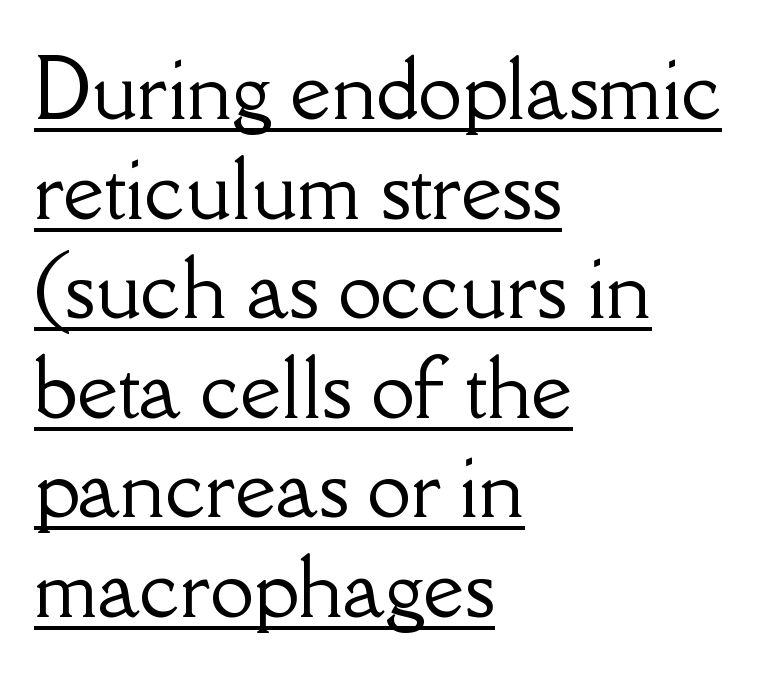
The image shows 79 px serif type, upright; set left-aligned, normal line spacing (1.26x), normal letter spacing, underlined; low stroke contrast and a small x-height.
